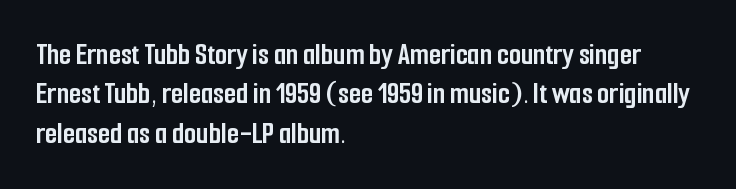
Q: Is the text bold? A: Yes.
Q: Is the text italic (slanted)? A: No, it is upright.
Q: Is the typeface a serif or a sans-serif typeface? A: Sans-serif.
Q: Is the text underlined? A: No.
Q: How is the paragraph aligned? A: Left-aligned.
Q: Is the spacing between letters normal or unusually wide? A: Normal.
Q: Is the spacing between lines tight, normal or loose? A: Normal.
Q: Width (condensed, normal, or wide)? A: Condensed.
Q: Stroke contrast? A: Low.
Q: x-height? A: Medium.
Q: Monospaced? A: No.
